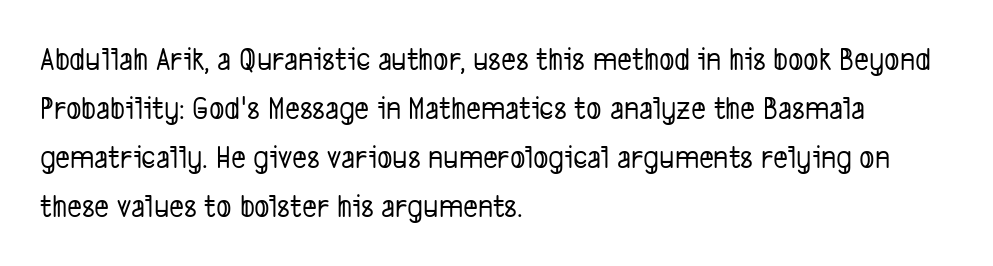
Q: Is the typeface a serif or a sans-serif typeface? A: Sans-serif.
Q: Is the text underlined? A: No.
Q: How is the paragraph aligned? A: Left-aligned.
Q: Is the spacing between letters normal or unusually wide? A: Normal.
Q: Is the spacing between lines tight, normal or loose? A: Normal.
Q: Width (condensed, normal, or wide)? A: Condensed.
Q: Stroke contrast? A: Low.
Q: x-height? A: Medium.
Q: Monospaced? A: No.
